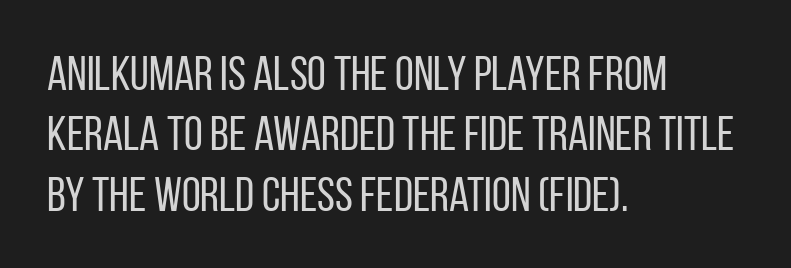
The image shows 48 px regular-weight, condensed sans-serif type, upright; set left-aligned, normal line spacing (1.26x), normal letter spacing, not underlined; low stroke contrast and a large x-height.
